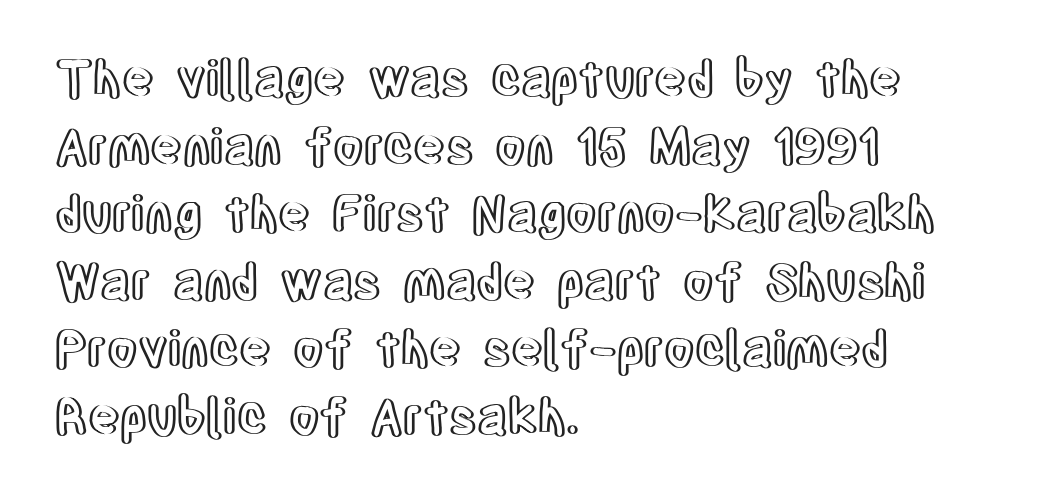
A student would call this left alignment; a typographer would say flush left, rag right. The zone under the glyphs is completely vacant. A typesetter would call this proportional, since set widths differ per character. The line-height multiplier appears to be the usual default. The axis of the letterforms is exactly vertical.
